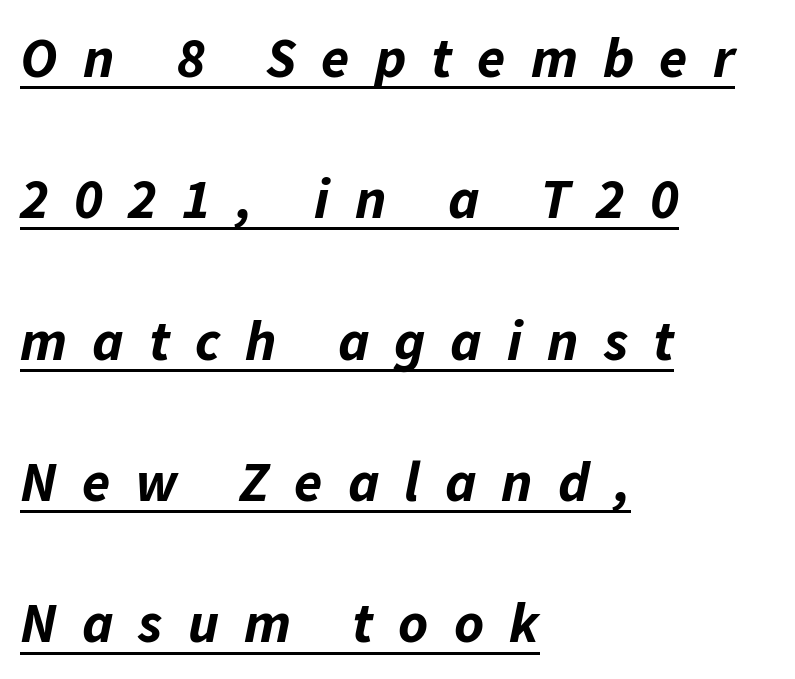
{"italic": "yes", "lean": "right", "slant_degrees": 11, "bold": "yes", "weight": "bold", "width": "normal", "stroke_contrast": "low", "x_height": "medium", "monospaced": "no", "underline": "yes", "align": "left", "line_spacing": "loose", "line_spacing_ratio": 2.48, "letter_spacing": "wide", "letter_spacing_em": 0.44, "glyph_px": 57}
